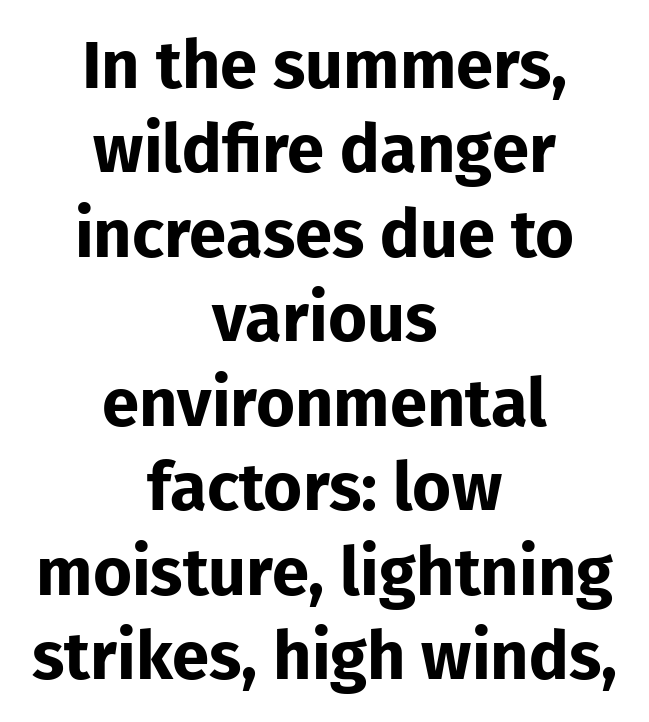
{"serif": "no", "italic": "no", "bold": "yes", "weight": "bold", "width": "normal", "stroke_contrast": "low", "x_height": "medium", "monospaced": "no", "underline": "no", "align": "center", "line_spacing": "normal", "line_spacing_ratio": 1.26, "letter_spacing": "normal", "letter_spacing_em": 0.0, "glyph_px": 67}
